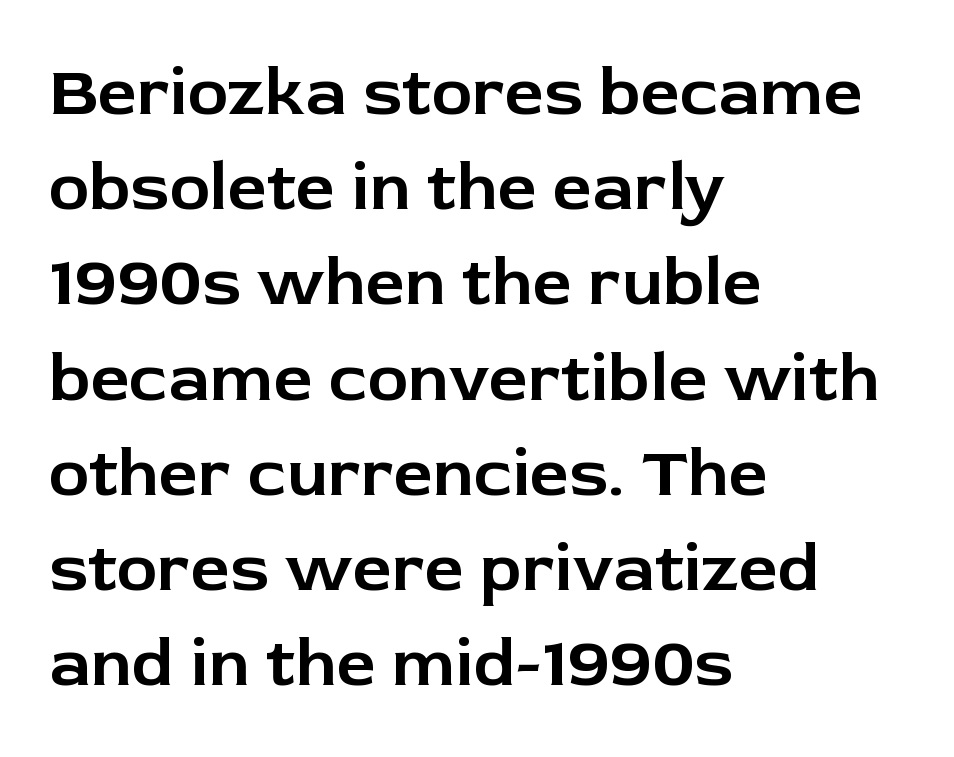
{"serif": "no", "italic": "no", "width": "normal", "stroke_contrast": "low", "x_height": "medium", "monospaced": "no", "underline": "no", "align": "left", "line_spacing": "normal", "line_spacing_ratio": 1.38, "letter_spacing": "normal", "letter_spacing_em": 0.0, "glyph_px": 69}
